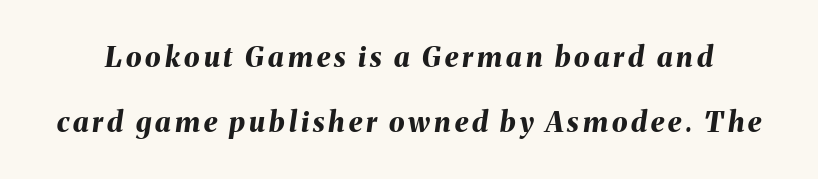
{"italic": "yes", "lean": "right", "slant_degrees": 8, "bold": "yes", "weight": "bold", "width": "normal", "stroke_contrast": "medium", "x_height": "medium", "monospaced": "no", "underline": "no", "line_spacing": "loose", "line_spacing_ratio": 2.32, "glyph_px": 28}
